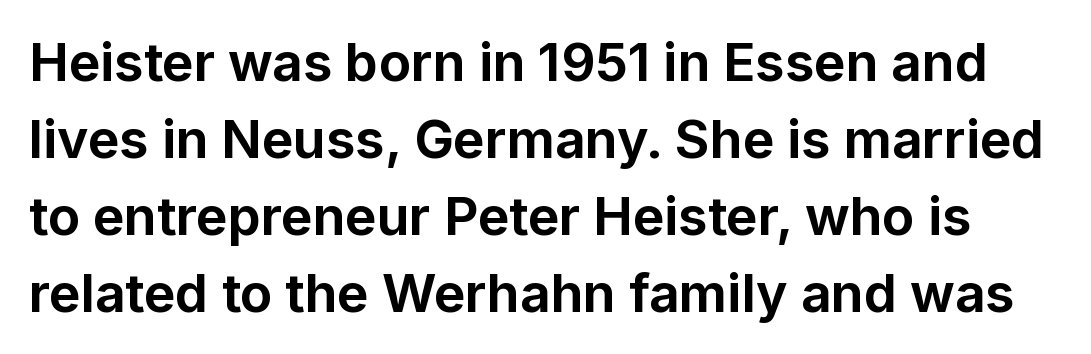
Q: Is the text bold? A: Yes.
Q: Is the text italic (slanted)? A: No, it is upright.
Q: Is the typeface a serif or a sans-serif typeface? A: Sans-serif.
Q: Is the text underlined? A: No.
Q: Is the spacing between letters normal or unusually wide? A: Normal.
Q: Is the spacing between lines tight, normal or loose? A: Normal.
Q: Width (condensed, normal, or wide)? A: Normal.
Q: Stroke contrast? A: Low.
Q: x-height? A: Medium.
Q: Monospaced? A: No.
